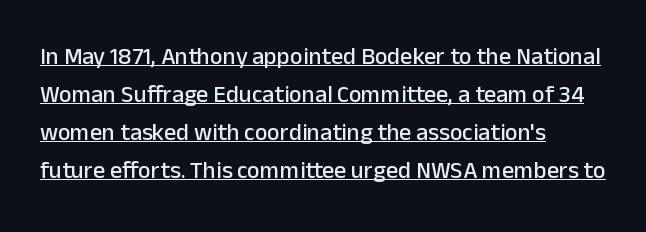
{"italic": "no", "underline": "yes", "align": "left", "line_spacing": "normal", "line_spacing_ratio": 1.59, "letter_spacing": "normal", "letter_spacing_em": 0.0, "glyph_px": 24}
